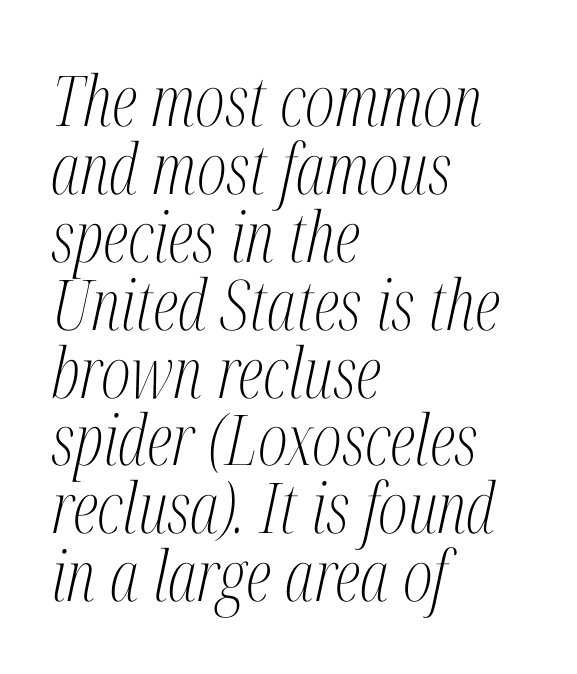
Baseline-to-baseline distance is barely more than the letter height. Looks like regular typesetting: each glyph gets only the width it needs. Line starts are locked; line ends wander. Nobody drew a line under any word here. Stroke mass is kept to a normal reading level or below. These lines are composed in type with serifs.
